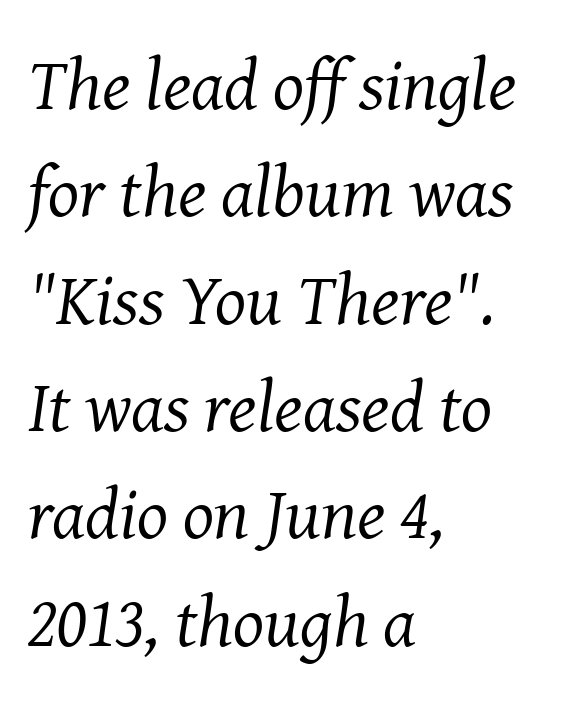
{"serif": "yes", "italic": "yes", "lean": "right", "slant_degrees": 8, "bold": "no", "weight": "regular", "width": "normal", "stroke_contrast": "medium", "x_height": "medium", "monospaced": "no", "underline": "no", "align": "left", "line_spacing": "normal", "line_spacing_ratio": 1.47, "letter_spacing": "normal", "letter_spacing_em": 0.0, "glyph_px": 73}
